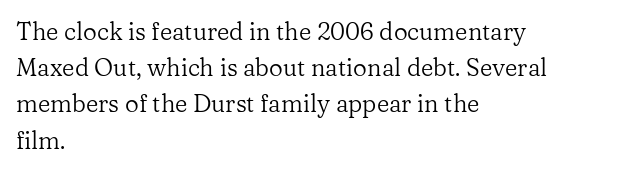
Q: Is the text bold? A: No.
Q: Is the text italic (slanted)? A: No, it is upright.
Q: Is the text underlined? A: No.
Q: How is the paragraph aligned? A: Left-aligned.
Q: Is the spacing between letters normal or unusually wide? A: Normal.
Q: Is the spacing between lines tight, normal or loose? A: Normal.
